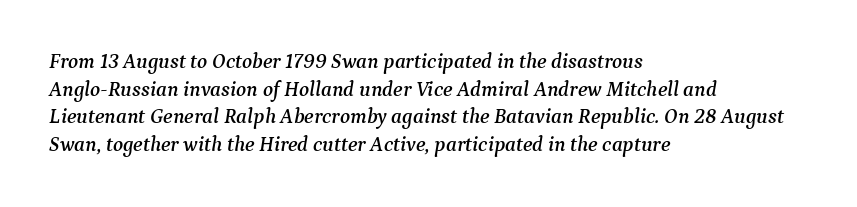
Q: Is the text italic (slanted)? A: Yes, it leans right by about 9 degrees.
Q: Is the text underlined? A: No.
Q: How is the paragraph aligned? A: Left-aligned.
Q: Is the spacing between letters normal or unusually wide? A: Normal.
Q: Is the spacing between lines tight, normal or loose? A: Normal.
